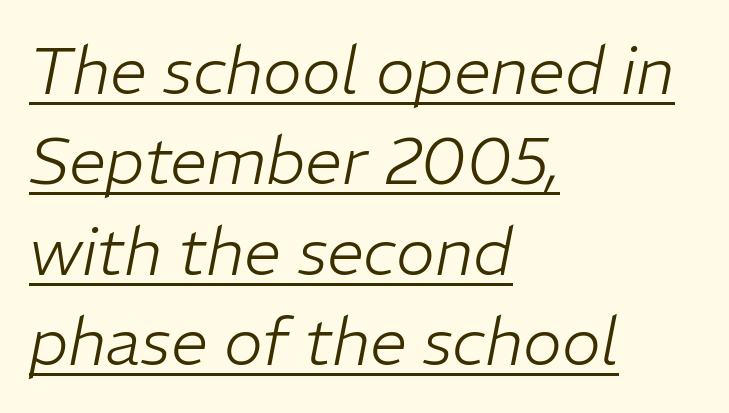
Character widths vary here, with narrow letters taking less room than wide ones. These lines stack with their left ends in a neat column. The line texture is even and compact thanks to regular tracking. Is this a heavy cut? Hardly; it is regular or lighter. This rendering features underlined lettering. Emphasis-style slanted type is in use.
